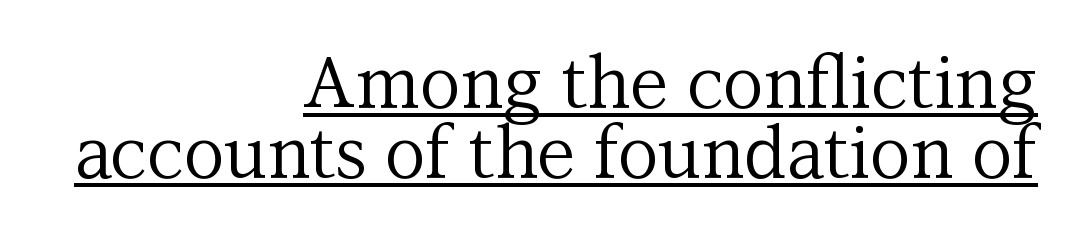
Q: Is the text bold? A: No.
Q: Is the text italic (slanted)? A: No, it is upright.
Q: Is the typeface a serif or a sans-serif typeface? A: Serif.
Q: Is the text underlined? A: Yes.
Q: How is the paragraph aligned? A: Right-aligned.
Q: Is the spacing between letters normal or unusually wide? A: Normal.
Q: Is the spacing between lines tight, normal or loose? A: Tight.
Q: Width (condensed, normal, or wide)? A: Normal.
Q: Stroke contrast? A: Medium.
Q: x-height? A: Medium.
Q: Monospaced? A: No.
